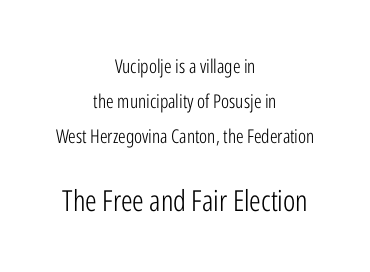
Between one letter and the next there's only the usual sliver of space. Varying glyph widths throughout — classic text-font behaviour. Summary of weight: not heavy and not bold. To sum up the face: it is a sans, with no serifs.
